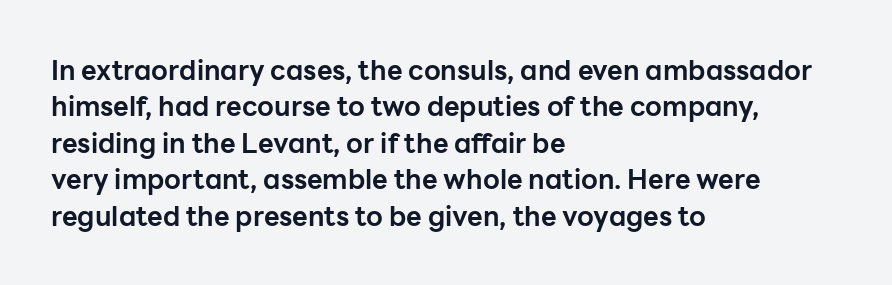
The image shows 27 px bold type, upright; set left-aligned, normal line spacing (1.35x), normal letter spacing, not underlined.
